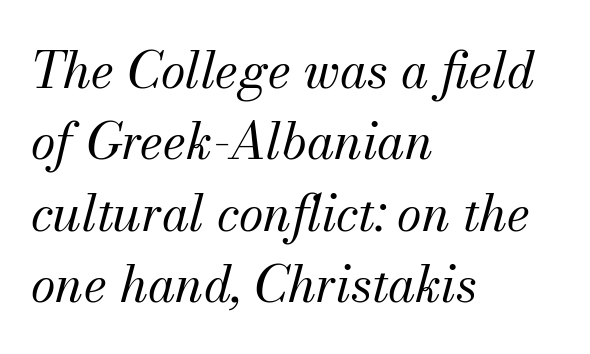
The image shows 50 px regular-weight serif type, italic (leaning right); set left-aligned, normal line spacing (1.43x), normal letter spacing, not underlined; medium stroke contrast and a small x-height.
